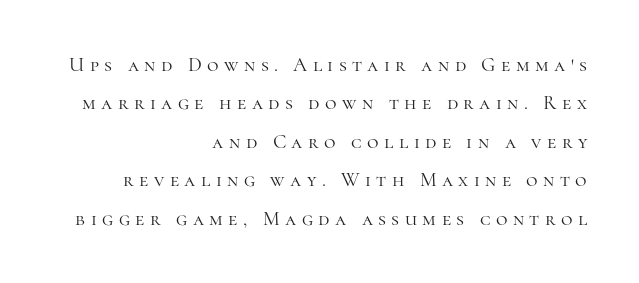
Q: Is the text bold? A: No.
Q: Is the text italic (slanted)? A: No, it is upright.
Q: Is the text underlined? A: No.
Q: How is the paragraph aligned? A: Right-aligned.
Q: Is the spacing between letters normal or unusually wide? A: Unusually wide.
Q: Is the spacing between lines tight, normal or loose? A: Loose.
